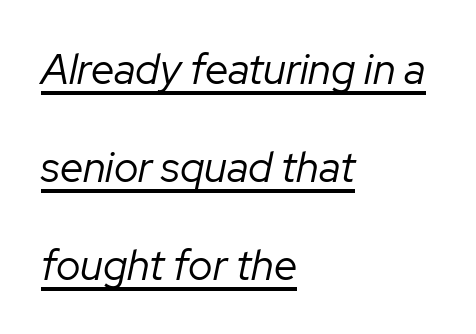
Airy leading. These lines stack with their left ends in a neat column. This sample uses an oblique cut, with every glyph tilted off the vertical. Short note: letters normally spaced. Here the designer chose a conventional face with non-uniform glyph widths.
